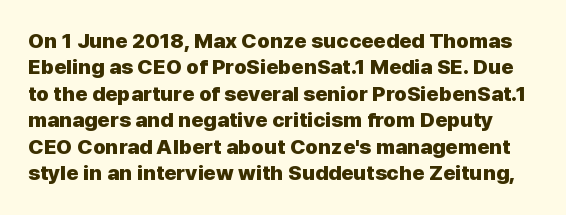
{"italic": "no", "bold": "yes", "underline": "no", "line_spacing": "normal", "line_spacing_ratio": 1.26, "letter_spacing": "normal", "letter_spacing_em": 0.0, "glyph_px": 21}
